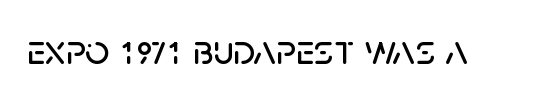
{"serif": "no", "italic": "no", "width": "normal", "stroke_contrast": "low", "x_height": "large", "monospaced": "no", "underline": "no", "letter_spacing": "normal", "letter_spacing_em": 0.0, "glyph_px": 43}
